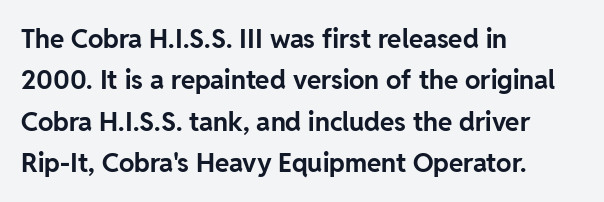
Descenders are the only things crossing below the line. Honestly, the row spacing looks completely unremarkable. The font is running at its bold setting. Inter-character spacing is left at the font's built-in metrics. Vertical strokes here are truly vertical.
